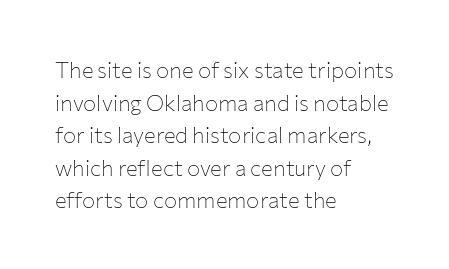
Rows of type keep a routine distance in the vertical direction. The space beneath each line is pristine and unruled. Which margin do the lines hug? The left one — the right edge is uneven. The letterforms sit shoulder to shoulder at normal distance.
